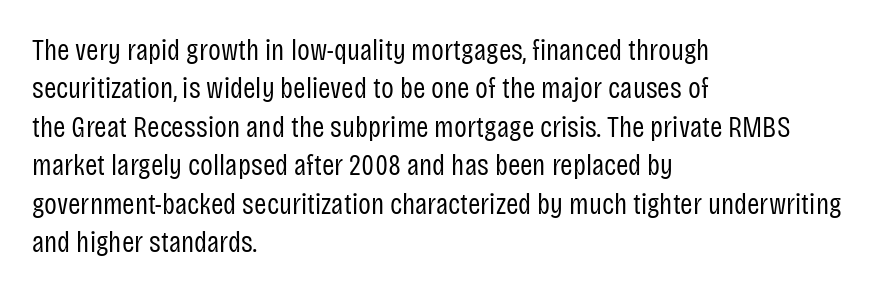
The image shows 30 px regular-weight, condensed sans-serif type, upright; set left-aligned, normal line spacing (1.28x), normal letter spacing, not underlined; low stroke contrast and a large x-height.
